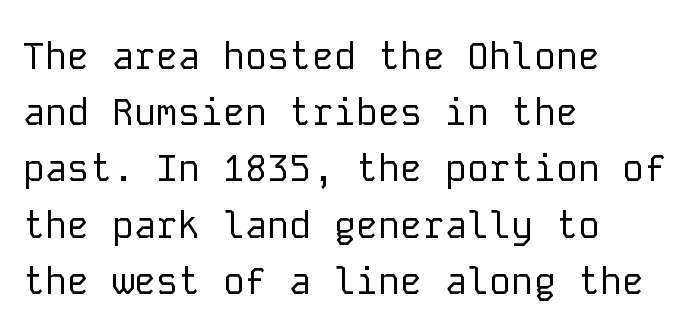
{"serif": "no", "italic": "no", "bold": "no", "weight": "regular", "width": "normal", "stroke_contrast": "low", "x_height": "medium", "monospaced": "yes", "underline": "no", "align": "left", "line_spacing": "normal", "line_spacing_ratio": 1.52, "letter_spacing": "normal", "letter_spacing_em": 0.0, "glyph_px": 37}
